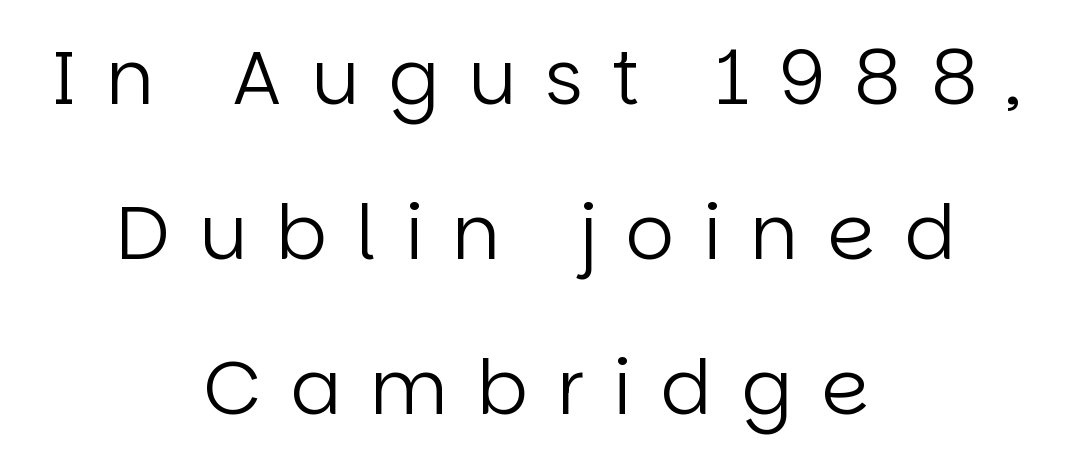
The image shows 76 px regular-weight sans-serif type, upright; set centered, loose line spacing (2.04x), unusually wide letter spacing (+0.38 em), not underlined; low stroke contrast and a large x-height.
